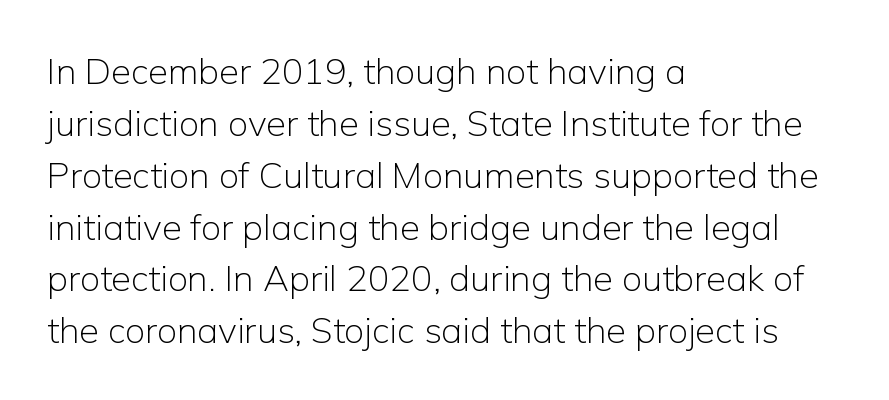
{"serif": "no", "italic": "no", "bold": "no", "weight": "light", "width": "normal", "stroke_contrast": "low", "x_height": "medium", "monospaced": "no", "underline": "no", "align": "left", "line_spacing": "normal", "line_spacing_ratio": 1.44, "letter_spacing": "normal", "letter_spacing_em": 0.0, "glyph_px": 36}
